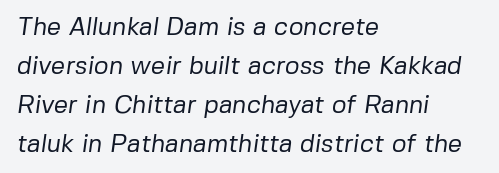
The image shows 25 px text type; set left-aligned, normal line spacing (1.56x), normal letter spacing, not underlined.
